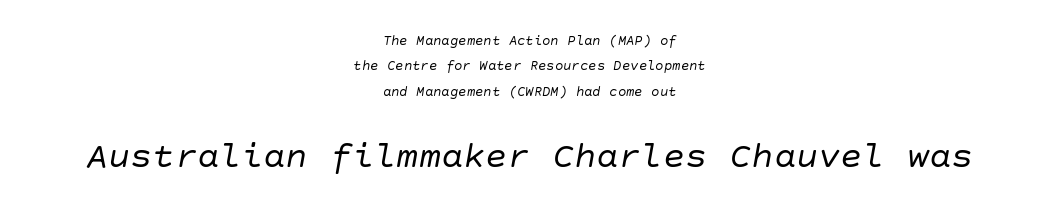
The typesetter chose a symmetrical, centered arrangement here. Between these two stacked blocks, the lower one wins on size. Weight class: somewhere from thin through regular. No word sits above an underline. The glyphs look as if they've been sheared to an angle. No extra tracking has been applied to these lines.
